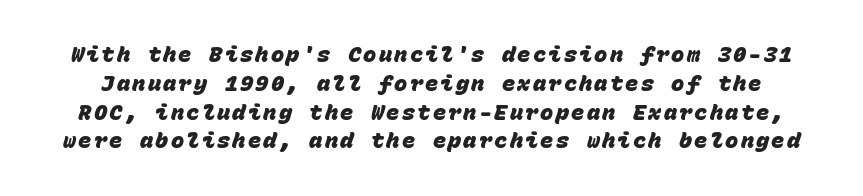
Q: Is the text bold? A: Yes.
Q: Is the text underlined? A: No.
Q: Is the spacing between lines tight, normal or loose? A: Normal.
